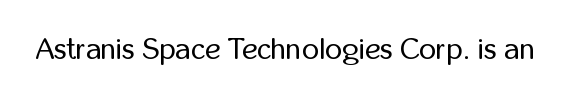
Q: Is the text bold? A: No.
Q: Is the text italic (slanted)? A: No, it is upright.
Q: Is the typeface a serif or a sans-serif typeface? A: Sans-serif.
Q: Is the text underlined? A: No.
Q: Is the spacing between letters normal or unusually wide? A: Normal.
Q: Width (condensed, normal, or wide)? A: Condensed.
Q: Stroke contrast? A: Low.
Q: x-height? A: Medium.
Q: Monospaced? A: No.
